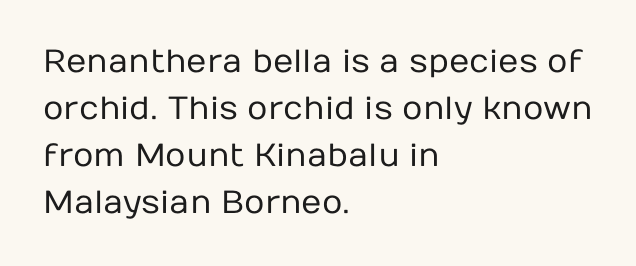
Q: Is the text bold? A: No.
Q: Is the text italic (slanted)? A: No, it is upright.
Q: Is the typeface a serif or a sans-serif typeface? A: Sans-serif.
Q: Is the text underlined? A: No.
Q: How is the paragraph aligned? A: Left-aligned.
Q: Is the spacing between letters normal or unusually wide? A: Normal.
Q: Is the spacing between lines tight, normal or loose? A: Normal.
Q: Width (condensed, normal, or wide)? A: Normal.
Q: Stroke contrast? A: Low.
Q: x-height? A: Medium.
Q: Monospaced? A: No.
